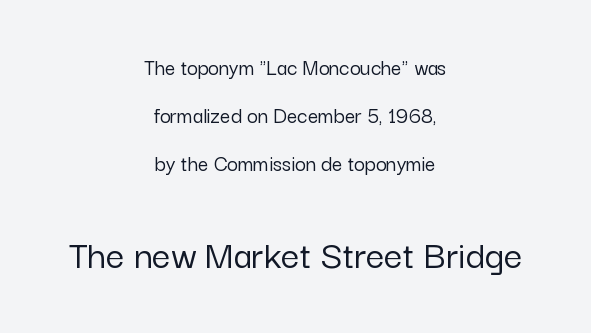
The image shows 41 px sans-serif type, upright; set centered, loose line spacing (2.09x), normal letter spacing, not underlined; the second (bottom) block is 1.78x larger; low stroke contrast and a medium x-height.
